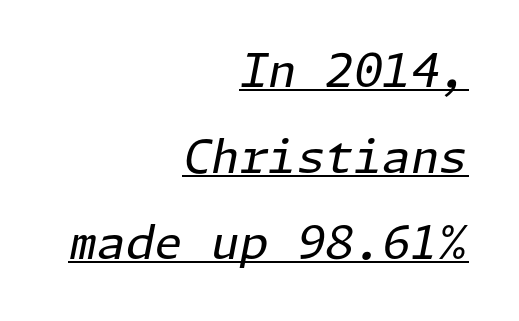
The text block is weighted toward the right margin, trailing off unevenly leftward. This is oblique type, the kind used for emphasis or titles. Unbolded letterforms with no extra heft. The face used here appears with an underline applied. These lines keep a tight, regular rhythm from letter to letter.
